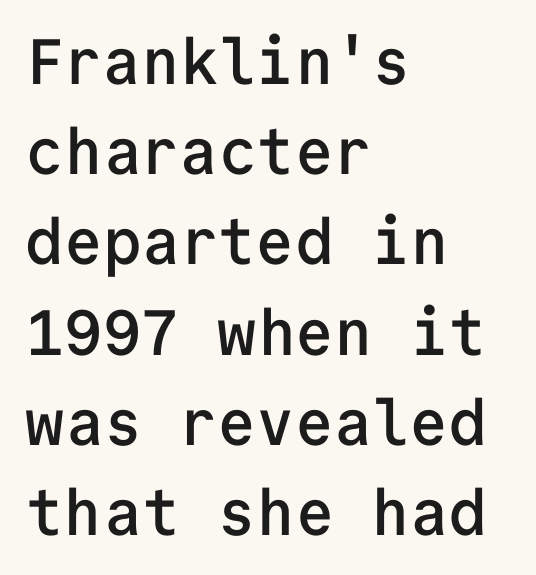
Q: Is the text bold? A: Semi-bold.
Q: Is the text italic (slanted)? A: No, it is upright.
Q: Is the typeface a serif or a sans-serif typeface? A: Sans-serif.
Q: Is the text underlined? A: No.
Q: How is the paragraph aligned? A: Left-aligned.
Q: Is the spacing between letters normal or unusually wide? A: Normal.
Q: Is the spacing between lines tight, normal or loose? A: Normal.
Q: Width (condensed, normal, or wide)? A: Normal.
Q: Stroke contrast? A: Low.
Q: x-height? A: Medium.
Q: Monospaced? A: Yes.
